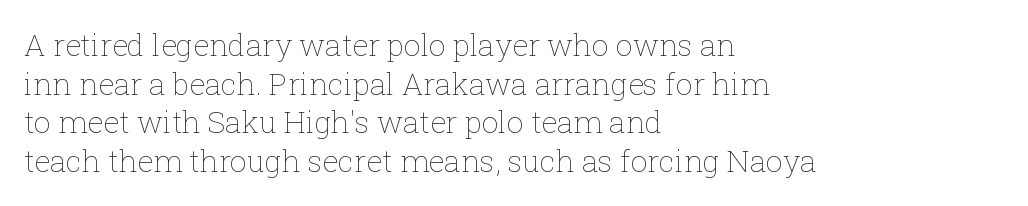
{"italic": "no", "bold": "no", "weight": "thin", "width": "normal", "stroke_contrast": "low", "x_height": "medium", "monospaced": "no", "underline": "no", "align": "left", "line_spacing": "normal", "line_spacing_ratio": 1.29, "letter_spacing": "normal", "letter_spacing_em": 0.0, "glyph_px": 30}
